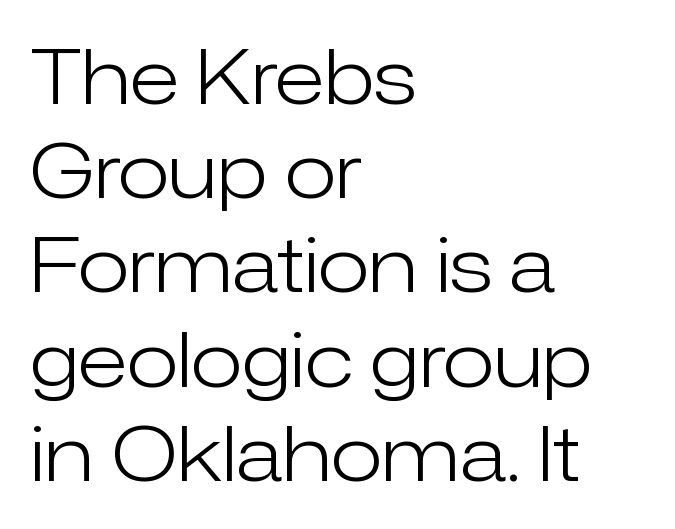
{"serif": "no", "italic": "no", "bold": "no", "weight": "light", "width": "normal", "stroke_contrast": "low", "x_height": "medium", "monospaced": "no", "underline": "no", "align": "left", "line_spacing_ratio": 1.24, "letter_spacing": "normal", "letter_spacing_em": 0.0, "glyph_px": 76}
